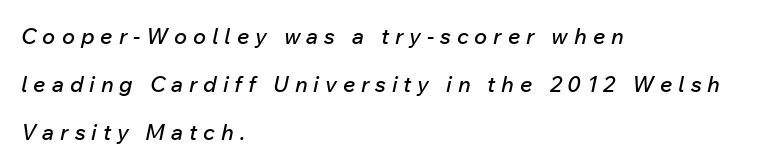
The image shows 22 px text type, italic (leaning right); set left-aligned, loose line spacing (2.18x), unusually wide letter spacing (+0.27 em), not underlined.
